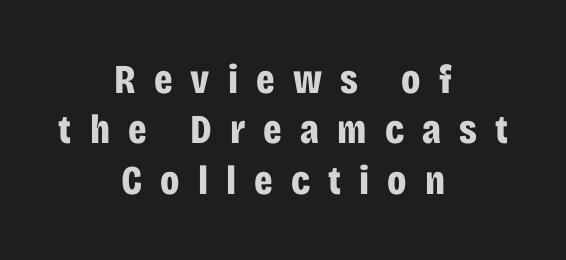
Note the varied advance widths — an 'i' is clearly narrower than an 'm'. Check where the strokes stop: nothing finishes them off — pure sans. You can tell it's not italic because the verticals are truly vertical. This rendering widens character spacing well past its baseline value. Teacher's note: observe the equal gaps on both sides — that is centered alignment. Weight check: bold — yes, fully.
